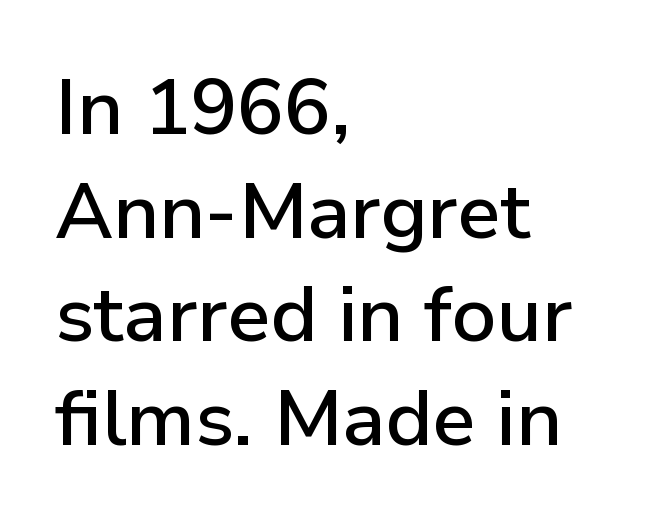
{"serif": "no", "italic": "no", "width": "normal", "stroke_contrast": "low", "x_height": "medium", "monospaced": "no", "underline": "no", "align": "left", "line_spacing": "normal", "line_spacing_ratio": 1.33, "letter_spacing": "normal", "letter_spacing_em": 0.0, "glyph_px": 78}
